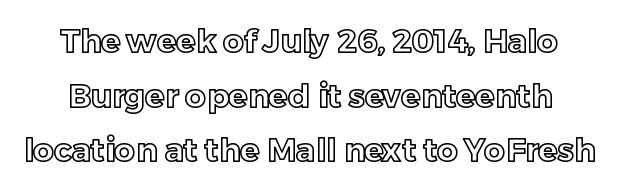
The letters sit at their default tracking, neither squeezed nor spread. Quick note: underline off. The letters advance in unequal steps, a hallmark of proportional type. Tall strokes in this sample are plumb rather than angled.
